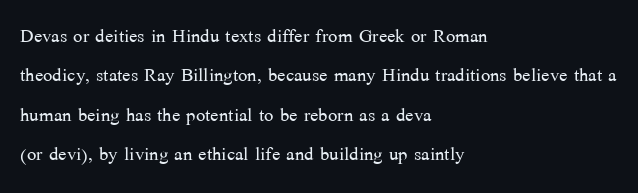
Q: Is the text bold? A: No.
Q: Is the text italic (slanted)? A: No, it is upright.
Q: Is the text underlined? A: No.
Q: How is the paragraph aligned? A: Left-aligned.
Q: Is the spacing between letters normal or unusually wide? A: Normal.
Q: Is the spacing between lines tight, normal or loose? A: Normal.
